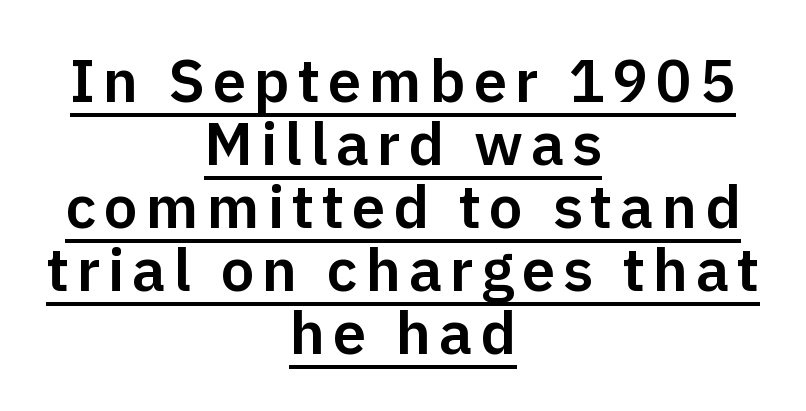
Q: Is the text italic (slanted)? A: No, it is upright.
Q: Is the typeface a serif or a sans-serif typeface? A: Sans-serif.
Q: Is the text underlined? A: Yes.
Q: How is the paragraph aligned? A: Centered.
Q: Is the spacing between lines tight, normal or loose? A: Tight.
Q: Width (condensed, normal, or wide)? A: Normal.
Q: Stroke contrast? A: Low.
Q: x-height? A: Medium.
Q: Monospaced? A: No.
